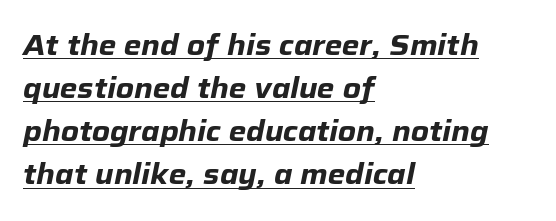
{"italic": "yes", "lean": "right", "slant_degrees": 12, "bold": "yes", "weight": "heavy", "width": "normal", "stroke_contrast": "low", "x_height": "medium", "monospaced": "no", "underline": "yes", "align": "left", "line_spacing": "normal", "line_spacing_ratio": 1.54, "letter_spacing": "normal", "letter_spacing_em": 0.0, "glyph_px": 28}
